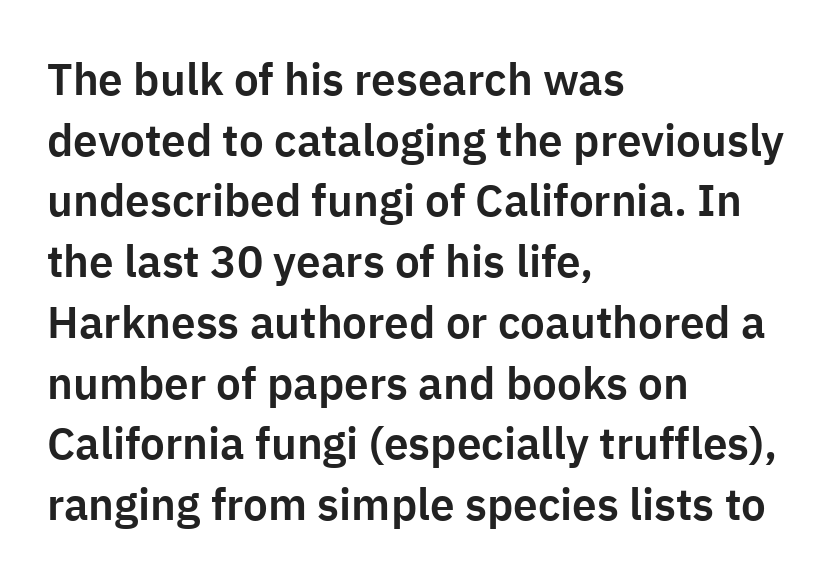
Q: Is the text italic (slanted)? A: No, it is upright.
Q: Is the typeface a serif or a sans-serif typeface? A: Sans-serif.
Q: Is the text underlined? A: No.
Q: How is the paragraph aligned? A: Left-aligned.
Q: Is the spacing between letters normal or unusually wide? A: Normal.
Q: Is the spacing between lines tight, normal or loose? A: Normal.
Q: Width (condensed, normal, or wide)? A: Normal.
Q: Stroke contrast? A: Low.
Q: x-height? A: Medium.
Q: Monospaced? A: No.
